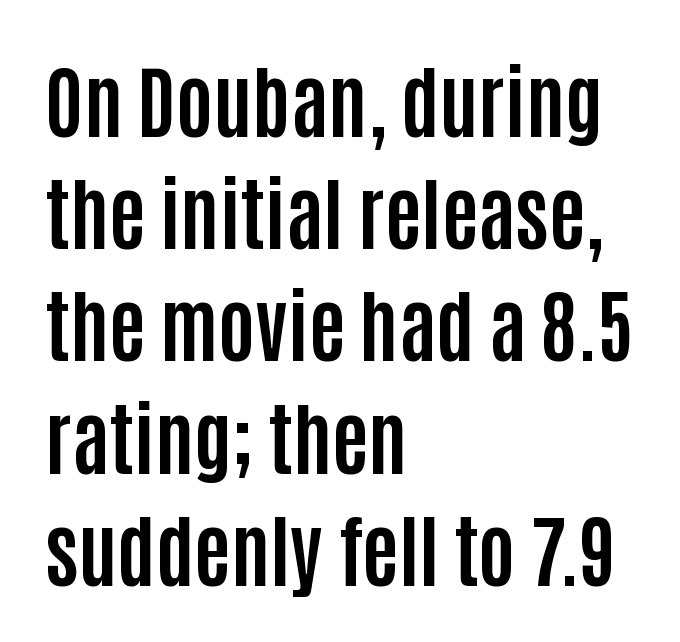
The image shows 79 px bold, condensed sans-serif type, upright; set left-aligned, normal line spacing (1.42x), normal letter spacing, not underlined; low stroke contrast and a large x-height.
